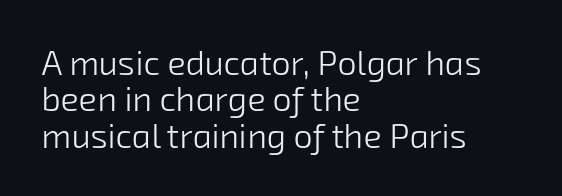
Q: Is the text bold? A: No.
Q: Is the typeface a serif or a sans-serif typeface? A: Sans-serif.
Q: Is the text underlined? A: No.
Q: How is the paragraph aligned? A: Left-aligned.
Q: Is the spacing between letters normal or unusually wide? A: Normal.
Q: Is the spacing between lines tight, normal or loose? A: Tight.
Q: Width (condensed, normal, or wide)? A: Normal.
Q: Stroke contrast? A: Low.
Q: x-height? A: Medium.
Q: Monospaced? A: No.
